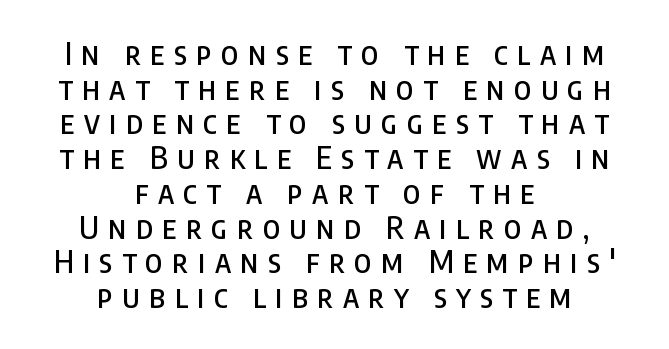
{"serif": "no", "italic": "no", "width": "condensed", "stroke_contrast": "low", "x_height": "large", "monospaced": "no", "underline": "no", "align": "center", "line_spacing": "tight", "line_spacing_ratio": 1.12, "letter_spacing": "wide", "letter_spacing_em": 0.3, "glyph_px": 31}
